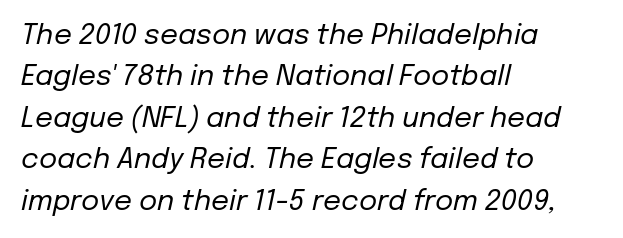
{"italic": "yes", "lean": "right", "slant_degrees": 12, "bold": "no", "weight": "regular", "width": "normal", "stroke_contrast": "low", "x_height": "medium", "monospaced": "no", "underline": "no", "align": "left", "line_spacing": "normal", "line_spacing_ratio": 1.48, "letter_spacing": "normal", "letter_spacing_em": 0.0, "glyph_px": 28}
